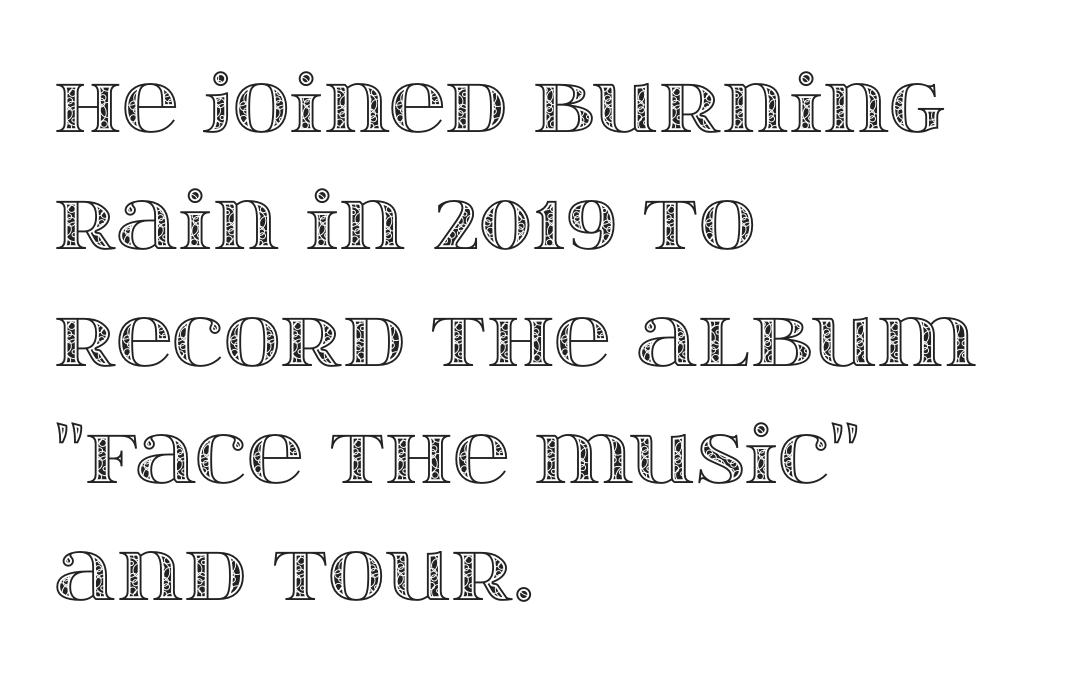
The image shows 79 px wide type, upright; set left-aligned, normal line spacing (1.48x), normal letter spacing, not underlined; a large x-height.
